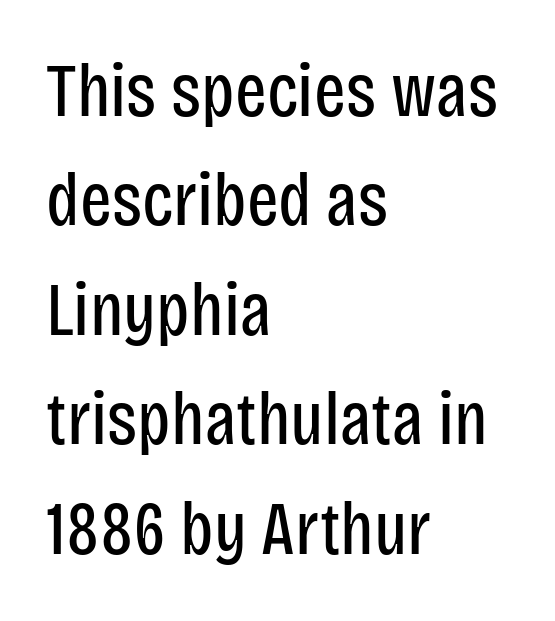
{"serif": "no", "italic": "no", "bold": "no", "weight": "regular", "width": "condensed", "stroke_contrast": "low", "x_height": "large", "monospaced": "no", "underline": "no", "align": "left", "line_spacing": "normal", "line_spacing_ratio": 1.46, "letter_spacing": "normal", "letter_spacing_em": 0.0, "glyph_px": 75}
